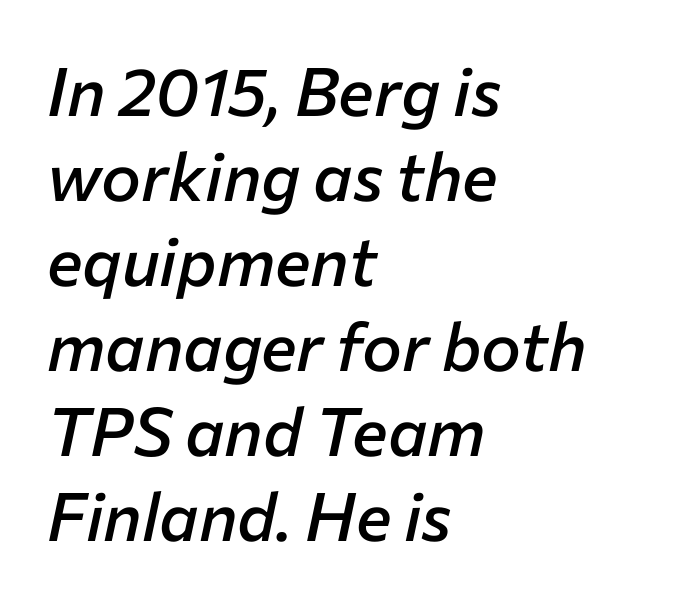
Here the designer chose a conventional face with non-uniform glyph widths. The lines in this sample share a left origin and differ only in where they stop. The block of text has a typical density, with ordinary space between rows. Underline: absent. In terms of letterspacing, this is plain default setting. Slant detected: the letters are inclined.
